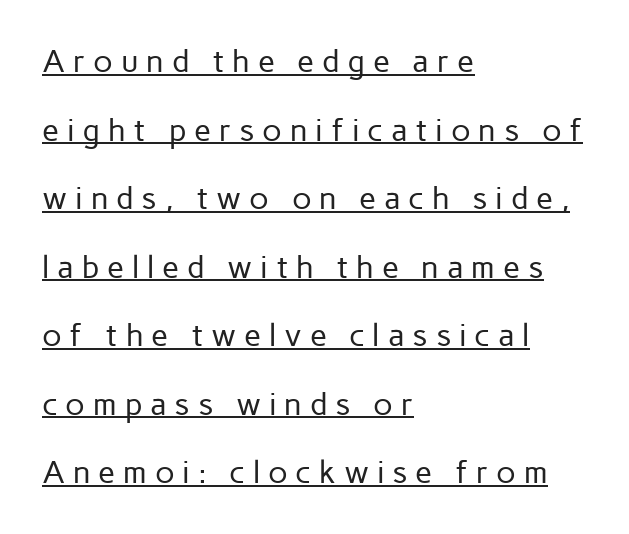
The image shows 31 px regular-weight sans-serif type, upright; set left-aligned, loose line spacing (2.21x), unusually wide letter spacing (+0.25 em), underlined; low stroke contrast and a medium x-height.
